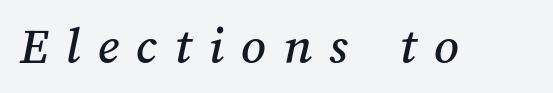
{"width": "normal", "stroke_contrast": "medium", "x_height": "medium", "monospaced": "no", "underline": "no", "letter_spacing": "wide", "letter_spacing_em": 0.32, "glyph_px": 54}
